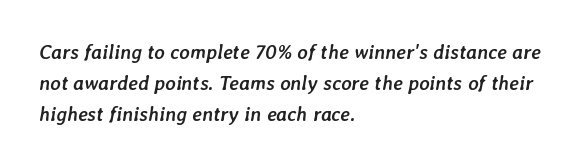
Its strokes are broad and dark, the hallmark of bold type. Looking at the ascenders, they clearly lean. Rule under the text: the space is simply empty. Notice how descenders clear the ascenders below comfortably — that's standard leading. Typeset ragged right — the left edge is the straight one.
